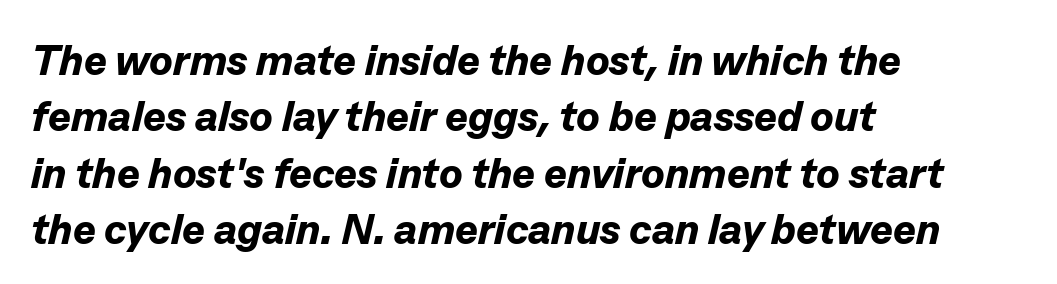
Posture: slanted. Letters rest on an invisible, unmarked baseline. Nothing unusual about the tracking: characters are spaced as the font intends. A typesetter would call this proportional, since set widths differ per character. This block has exactly the height ordinary leading produces. Weight check: bold — yes, fully.
